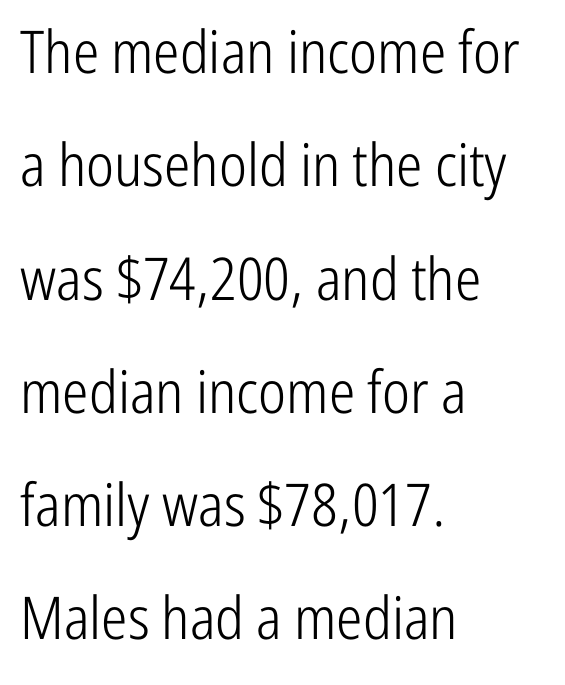
The image shows 59 px light, condensed sans-serif type, upright; set left-aligned, loose line spacing (1.92x), normal letter spacing, not underlined; low stroke contrast and a medium x-height.
